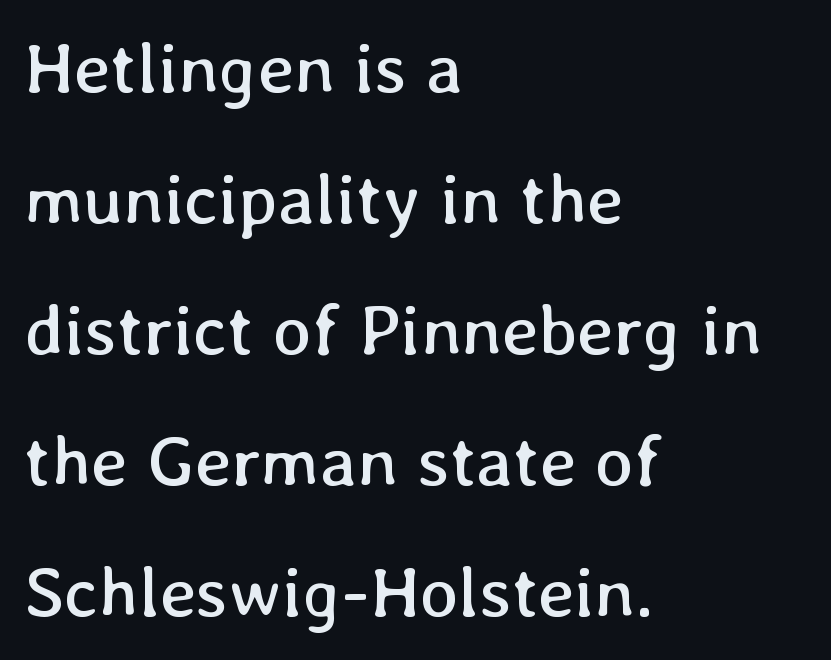
{"italic": "no", "bold": "no", "weight": "regular", "width": "normal", "stroke_contrast": "low", "x_height": "medium", "monospaced": "no", "underline": "no", "align": "left", "line_spacing_ratio": 1.82, "letter_spacing": "normal", "letter_spacing_em": 0.0, "glyph_px": 72}
